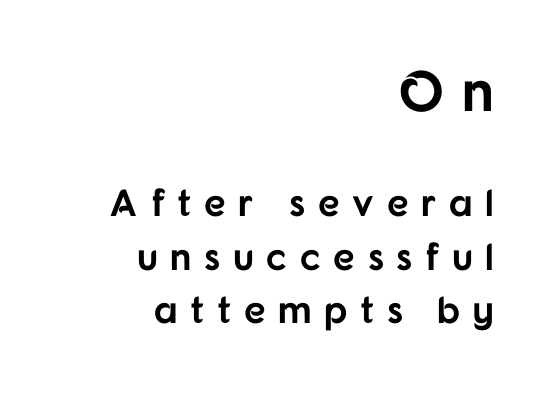
{"serif": "no", "italic": "no", "bold": "yes", "weight": "bold", "width": "normal", "stroke_contrast": "low", "x_height": "medium", "monospaced": "no", "underline": "no", "align": "right", "line_spacing": "normal", "line_spacing_ratio": 1.4, "letter_spacing": "wide", "letter_spacing_em": 0.33, "larger_block": "first", "size_ratio": 1.5, "glyph_px": 57}
